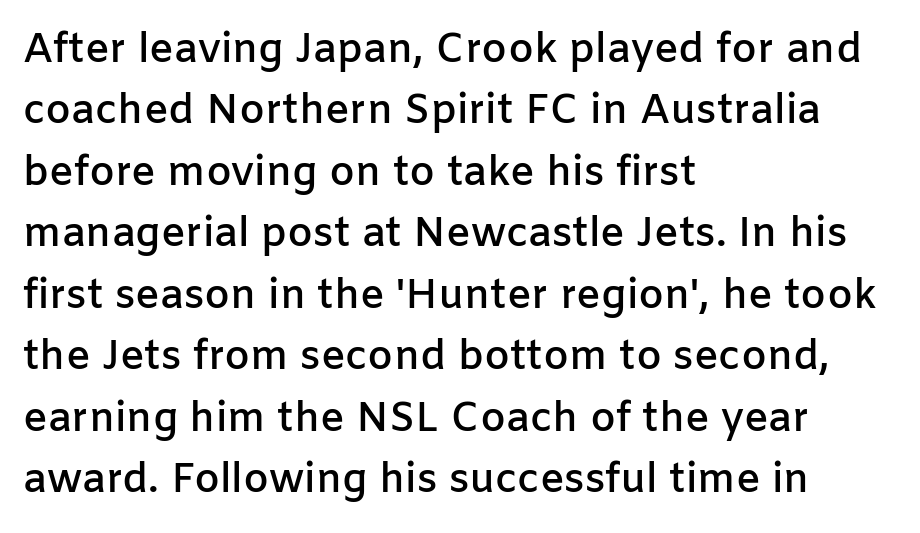
Reading down the block, your eye returns to a fixed left position each line. The passage shown is typeset with a sans-serif family. The letters sit at their default tracking, neither squeezed nor spread. Slightly chunky letters — semibold, I'd say, not full bold. Beneath every word, the page is bare.
